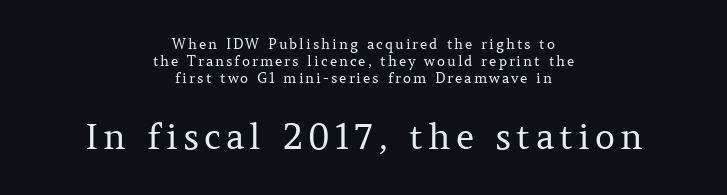
Q: Is the text bold? A: No.
Q: Is the text italic (slanted)? A: No, it is upright.
Q: Is the typeface a serif or a sans-serif typeface? A: Serif.
Q: Is the text underlined? A: No.
Q: How is the paragraph aligned? A: Centered.
Q: Which block of text is set in a larger size, the first (top) or the second (bottom)? A: The second (bottom) one.
Q: Width (condensed, normal, or wide)? A: Normal.
Q: Stroke contrast? A: Medium.
Q: x-height? A: Medium.
Q: Monospaced? A: No.
